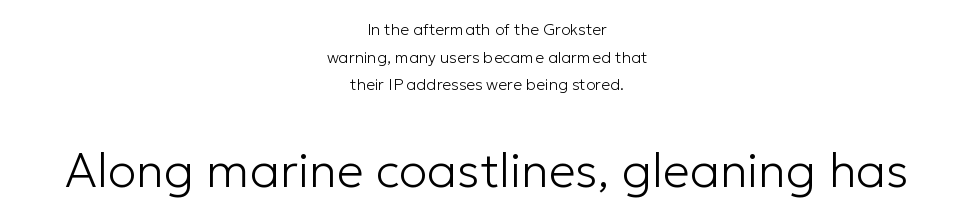
Q: Is the text bold? A: No.
Q: Is the text italic (slanted)? A: No, it is upright.
Q: Is the typeface a serif or a sans-serif typeface? A: Sans-serif.
Q: Is the text underlined? A: No.
Q: How is the paragraph aligned? A: Centered.
Q: Is the spacing between letters normal or unusually wide? A: Normal.
Q: Which block of text is set in a larger size, the first (top) or the second (bottom)? A: The second (bottom) one.
Q: Width (condensed, normal, or wide)? A: Normal.
Q: Stroke contrast? A: Low.
Q: x-height? A: Medium.
Q: Monospaced? A: No.
